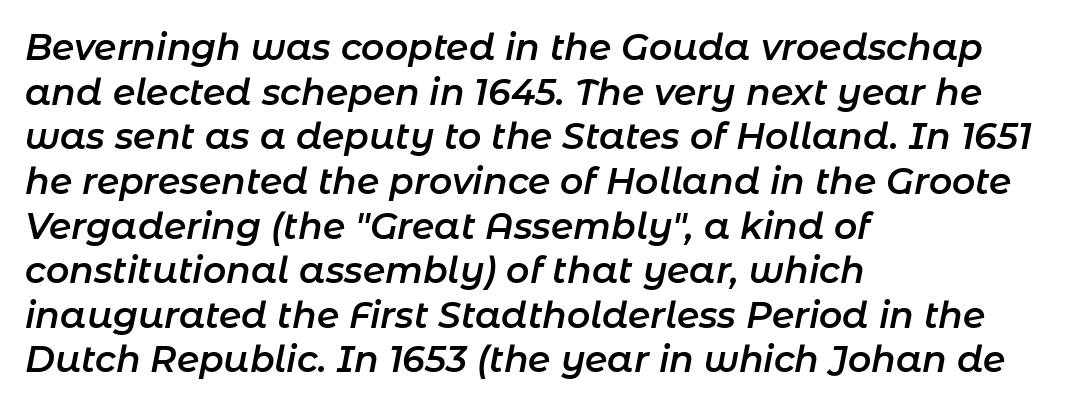
Yep, that's italic — everything's leaning. The ragged edge is on the right, which tells us the setting is flush left. These lines are rendered in a variable-pitch font. Weight check: semibold — heavier than regular, not quite bold. Descender tails drop into unmarked territory. Observe the ordinary spacing: letters are neighbours, not strangers.
